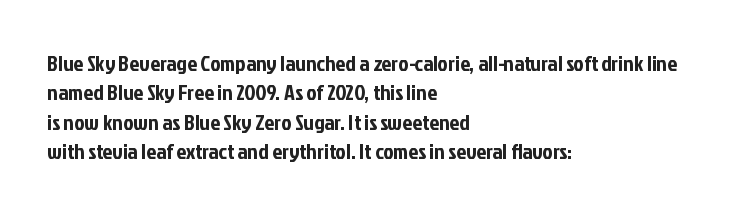
Glyph-to-glyph distance matches everyday printed text. If you drew a ruler down the left edge, every line would touch it. The letters stand upright; this is a roman face. No word sits above an underline. The line-height multiplier appears to be the usual default.
